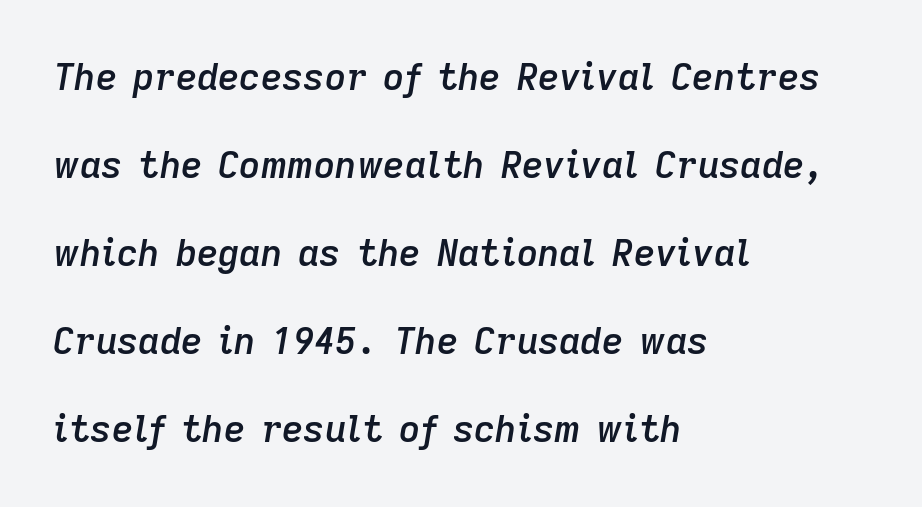
The letters are semibold — heavier than regular but short of a full bold. Default kerning and tracking; the words read as compact shapes. Line beginnings align vertically; line endings do not. Looks like regular typesetting: each glyph gets only the width it needs.
